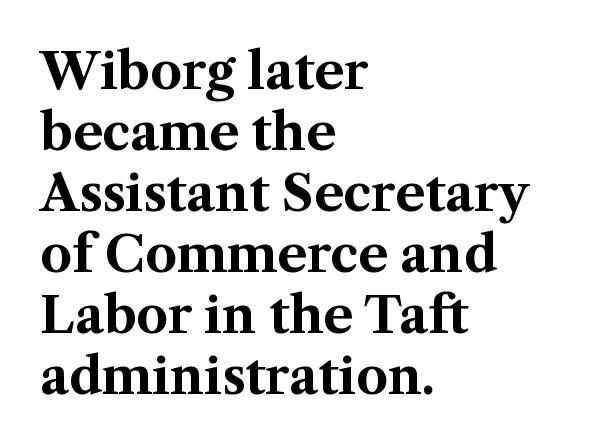
{"serif": "yes", "italic": "no", "bold": "yes", "weight": "bold", "width": "normal", "stroke_contrast": "medium", "x_height": "medium", "monospaced": "no", "underline": "no", "align": "left", "line_spacing_ratio": 1.22, "letter_spacing": "normal", "letter_spacing_em": 0.0, "glyph_px": 50}
